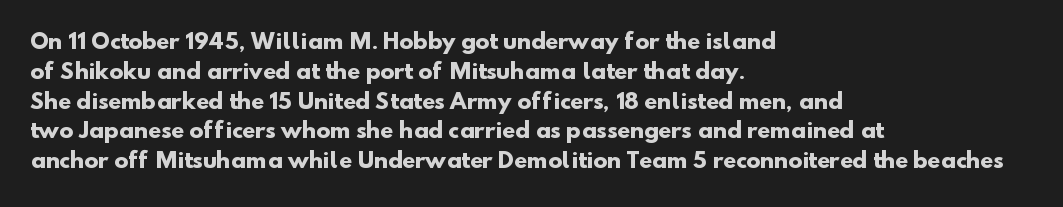
{"bold": "yes", "underline": "no", "align": "left", "line_spacing": "normal", "line_spacing_ratio": 1.42, "letter_spacing": "normal", "letter_spacing_em": 0.0, "glyph_px": 21}
